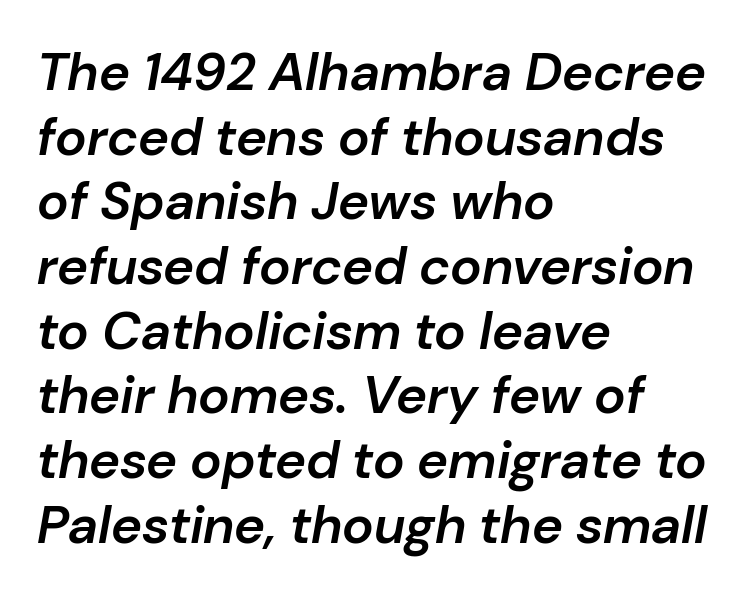
{"italic": "yes", "lean": "right", "slant_degrees": 10, "bold": "semi", "weight": "semibold", "width": "normal", "stroke_contrast": "low", "x_height": "medium", "monospaced": "no", "underline": "no", "align": "left", "line_spacing_ratio": 1.22, "letter_spacing": "normal", "letter_spacing_em": 0.0, "glyph_px": 53}
